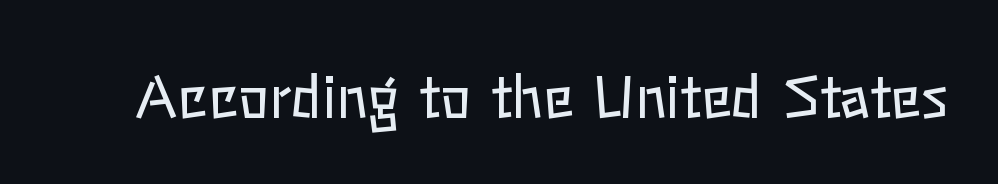
The letters look calm and open, with moderate or lighter stems. The letters advance in unequal steps, a hallmark of proportional type. This rendering features lettering with no underline. Default kerning and tracking; the words read as compact shapes.
